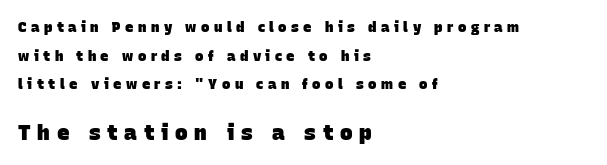
{"bold": "yes", "underline": "no", "align": "left", "line_spacing": "loose", "line_spacing_ratio": 2.04, "letter_spacing": "wide", "letter_spacing_em": 0.32, "larger_block": "second", "size_ratio": 1.5, "glyph_px": 21}
